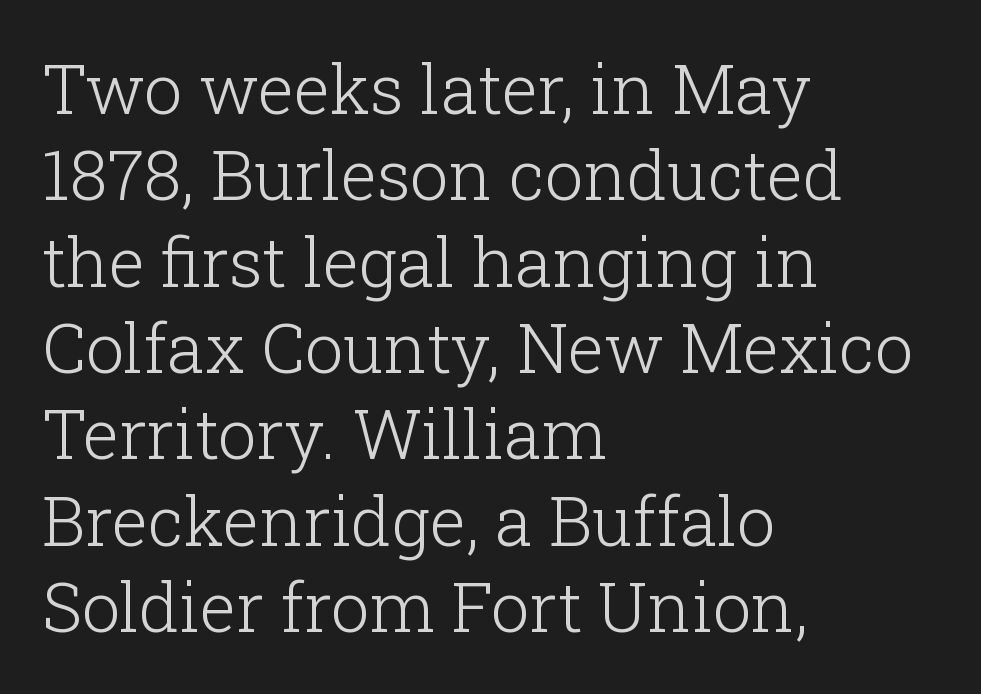
{"serif": "yes", "italic": "no", "bold": "no", "weight": "light", "width": "normal", "stroke_contrast": "low", "x_height": "medium", "monospaced": "no", "underline": "no", "align": "left", "line_spacing": "normal", "line_spacing_ratio": 1.27, "letter_spacing": "normal", "letter_spacing_em": 0.0, "glyph_px": 68}
